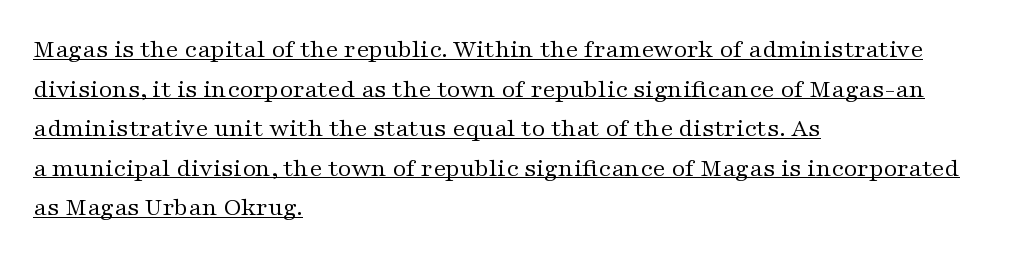
When letters stand straight like this, we call the style roman or upright. The ragged edge is on the right, which tells us the setting is flush left. This block has exactly the height ordinary leading produces. Has an underline been added? It has.
